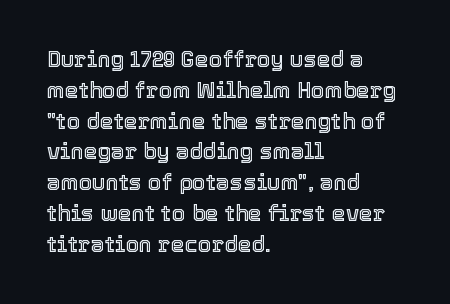
Q: Is the text italic (slanted)? A: No, it is upright.
Q: Is the text underlined? A: No.
Q: How is the paragraph aligned? A: Left-aligned.
Q: Is the spacing between letters normal or unusually wide? A: Normal.
Q: Is the spacing between lines tight, normal or loose? A: Normal.
